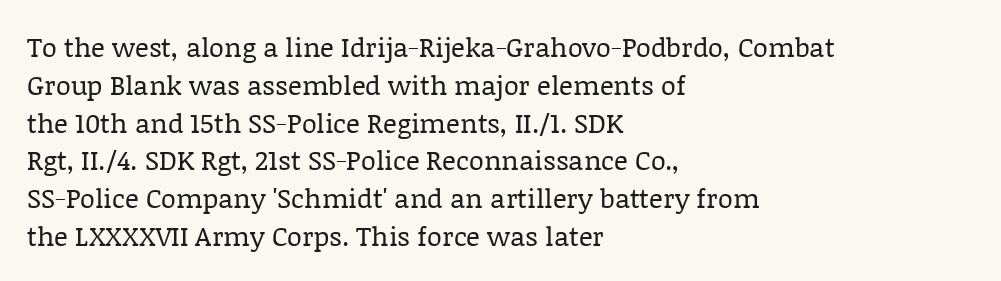
Q: Is the text bold? A: No.
Q: Is the text italic (slanted)? A: No, it is upright.
Q: Is the text underlined? A: No.
Q: How is the paragraph aligned? A: Left-aligned.
Q: Is the spacing between letters normal or unusually wide? A: Normal.
Q: Is the spacing between lines tight, normal or loose? A: Normal.
